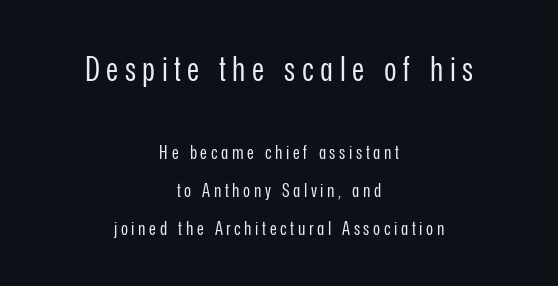
It's the straight-up-and-down kind of type. Letters rest on an invisible, unmarked baseline. Think of a printed novel: that variable character pitch is what you see here. The type family on display is of the sans-serif kind. Caption: multi-line text, centered on the measure.
